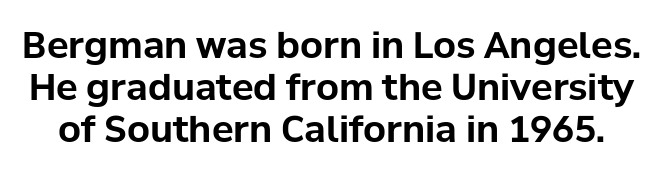
Character widths vary here, with narrow letters taking less room than wide ones. In terms of letterspacing, this is plain default setting. The string is rendered with underlining switched off. Its strokes are broad and dark, the hallmark of bold type. Every stem runs plumb, perpendicular to the baseline. Serifs: no, the terminals of the letterforms are clean.
